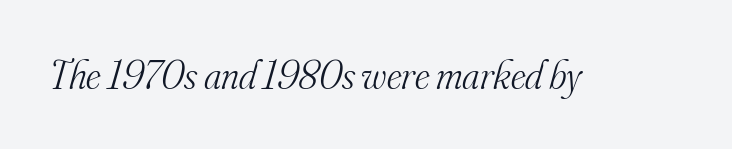
{"serif": "yes", "italic": "yes", "lean": "right", "slant_degrees": 16, "bold": "no", "weight": "light", "width": "normal", "stroke_contrast": "medium", "x_height": "small", "monospaced": "no", "underline": "no", "letter_spacing": "normal", "letter_spacing_em": 0.0, "glyph_px": 40}
